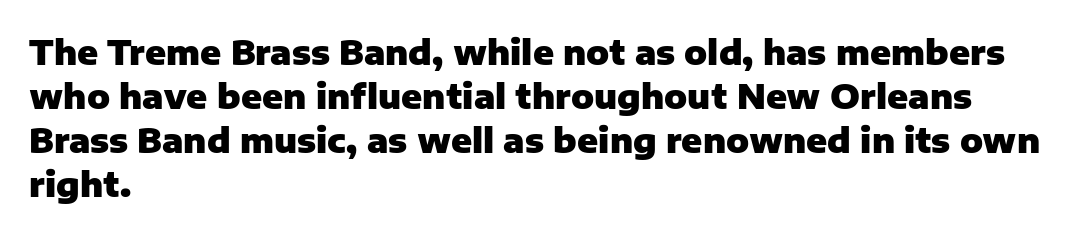
{"serif": "no", "italic": "no", "bold": "yes", "weight": "heavy", "width": "normal", "stroke_contrast": "low", "x_height": "medium", "monospaced": "no", "underline": "no", "align": "left", "line_spacing": "normal", "line_spacing_ratio": 1.29, "letter_spacing": "normal", "letter_spacing_em": 0.0, "glyph_px": 34}
